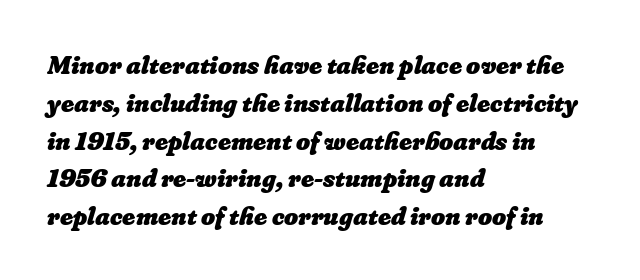
{"bold": "yes", "underline": "no", "align": "left", "line_spacing": "normal", "line_spacing_ratio": 1.4, "letter_spacing": "normal", "letter_spacing_em": 0.0, "glyph_px": 27}
